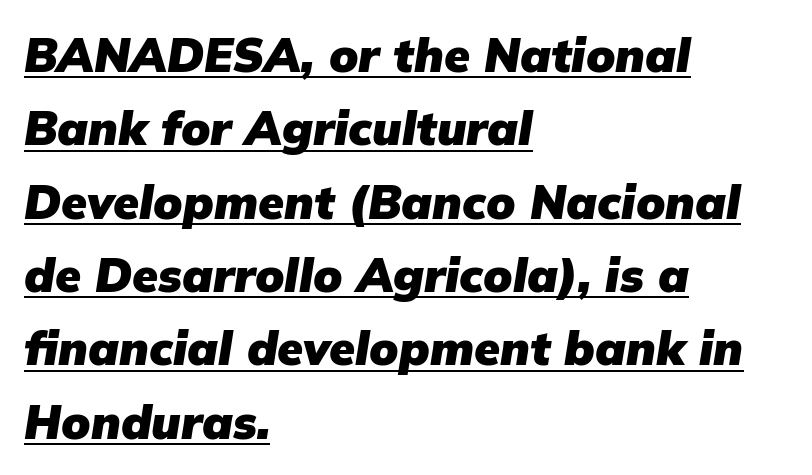
Q: Is the text bold? A: Yes.
Q: Is the text italic (slanted)? A: Yes, it leans right by about 9 degrees.
Q: Is the text underlined? A: Yes.
Q: How is the paragraph aligned? A: Left-aligned.
Q: Is the spacing between letters normal or unusually wide? A: Normal.
Q: Is the spacing between lines tight, normal or loose? A: Normal.
Q: Width (condensed, normal, or wide)? A: Normal.
Q: Stroke contrast? A: Low.
Q: x-height? A: Medium.
Q: Monospaced? A: No.
